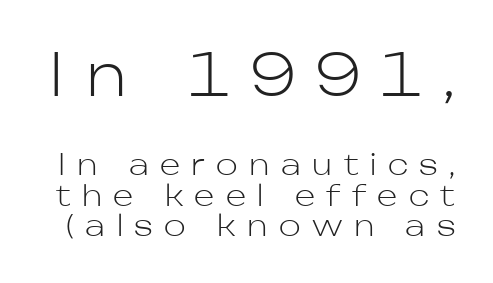
Rule under the text: the space is simply empty. Unlike italic type, these characters show no tilt at all. Bold? No — there's no thickening of the strokes. Rows of type sit shoulder to shoulder in the vertical direction. Students, note that the glyphs here are deliberately spaced far apart. The block sitting higher on the canvas is the one with enlarged characters.
